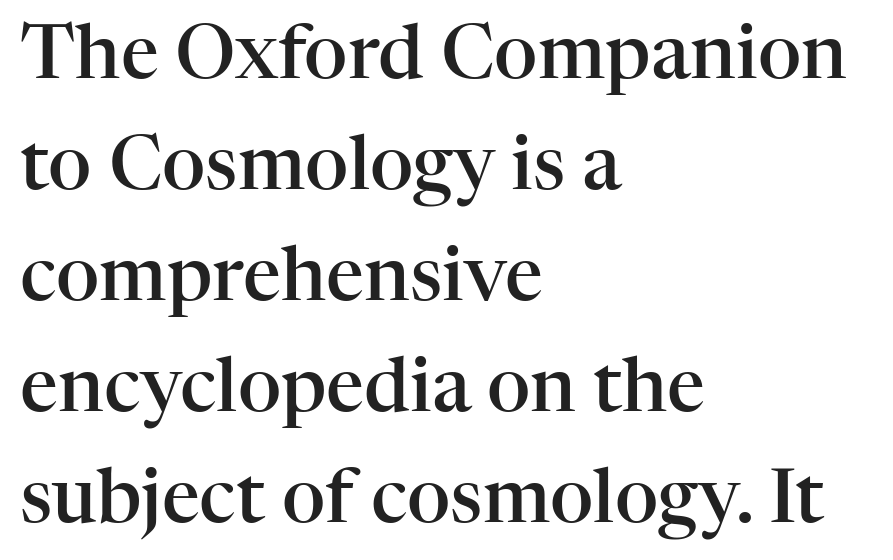
{"serif": "yes", "italic": "no", "bold": "semi", "weight": "semibold", "width": "normal", "stroke_contrast": "high", "x_height": "medium", "monospaced": "no", "underline": "no", "align": "left", "line_spacing": "normal", "line_spacing_ratio": 1.48, "letter_spacing": "normal", "letter_spacing_em": 0.0, "glyph_px": 75}
